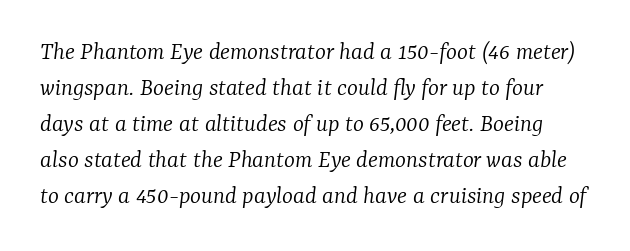
The image shows 26 px text type, italic (leaning right); set normal line spacing (1.38x), normal letter spacing, not underlined.
